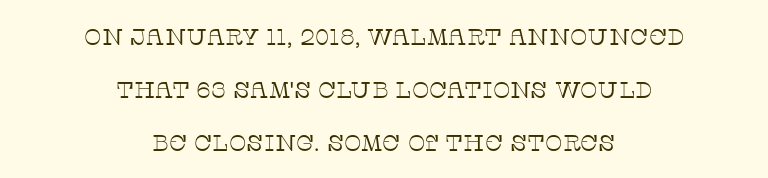
Students, note that the glyphs here touch the page at normal intervals. The rendering positions every line midway between the sides. The gap between lines stays unmarked. The line-height multiplier appears high, well above default.
